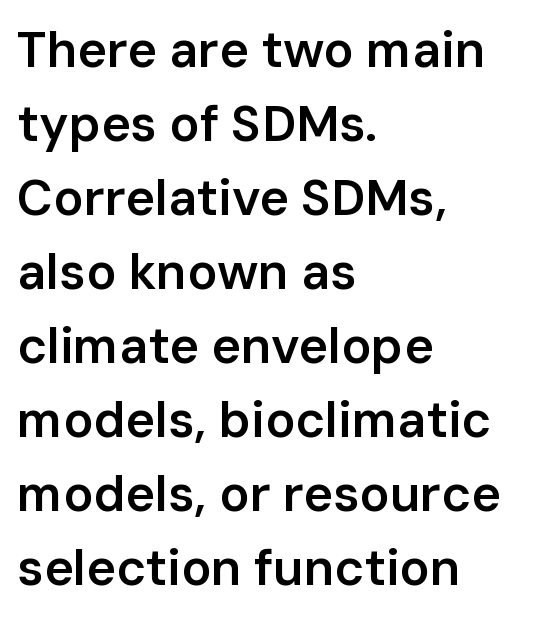
{"serif": "no", "italic": "no", "bold": "semi", "weight": "semibold", "width": "normal", "stroke_contrast": "low", "x_height": "medium", "monospaced": "no", "underline": "no", "align": "left", "line_spacing": "normal", "line_spacing_ratio": 1.48, "letter_spacing": "normal", "letter_spacing_em": 0.0, "glyph_px": 50}
